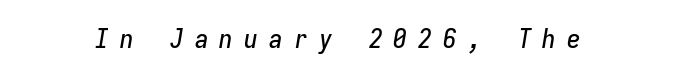
The image shows 27 px text type, italic (leaning right); set unusually wide letter spacing (+0.42 em), not underlined.
